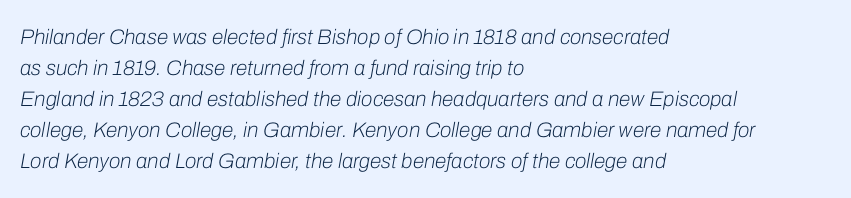
{"italic": "yes", "lean": "right", "slant_degrees": 10, "bold": "no", "underline": "no", "align": "left", "line_spacing": "normal", "line_spacing_ratio": 1.48, "letter_spacing": "normal", "letter_spacing_em": 0.0, "glyph_px": 21}
